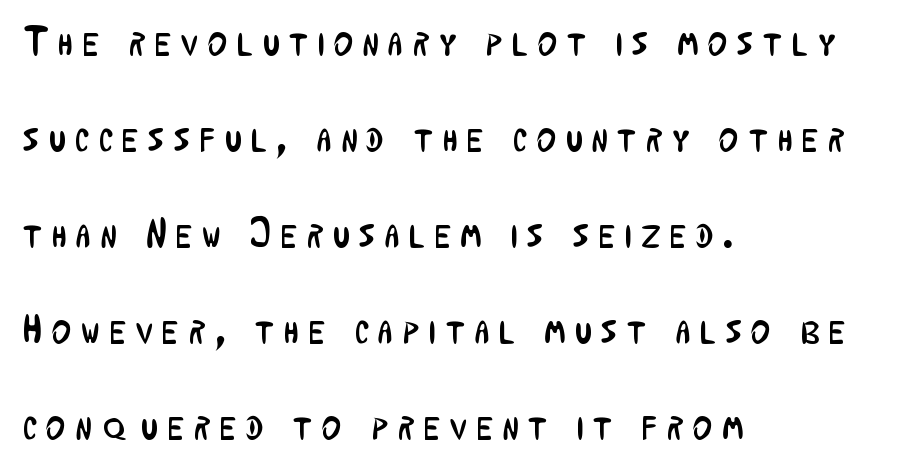
Q: Is the text bold? A: No.
Q: Is the text italic (slanted)? A: No, it is upright.
Q: Is the typeface a serif or a sans-serif typeface? A: Sans-serif.
Q: Is the text underlined? A: No.
Q: How is the paragraph aligned? A: Left-aligned.
Q: Is the spacing between letters normal or unusually wide? A: Unusually wide.
Q: Is the spacing between lines tight, normal or loose? A: Loose.
Q: Width (condensed, normal, or wide)? A: Condensed.
Q: Stroke contrast? A: Low.
Q: x-height? A: Medium.
Q: Monospaced? A: No.
